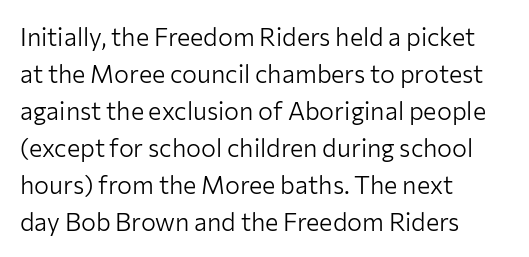
A typesetter would call this leading conventional body-copy spacing. Descender tails drop into unmarked territory. Visually the block forms a straight wall on the left and a jagged coastline on the right. Do the letters lean? They stand straight.
